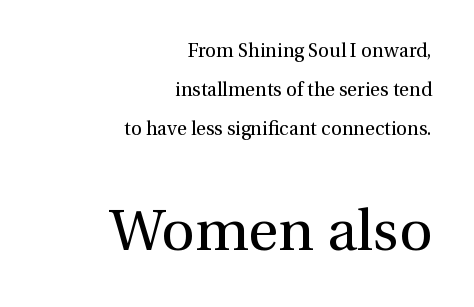
{"serif": "yes", "italic": "no", "bold": "no", "weight": "regular", "width": "normal", "stroke_contrast": "medium", "x_height": "medium", "monospaced": "no", "underline": "no", "align": "right", "line_spacing": "loose", "line_spacing_ratio": 2.06, "letter_spacing": "normal", "letter_spacing_em": 0.0, "larger_block": "second", "size_ratio": 3.05, "glyph_px": 58}
